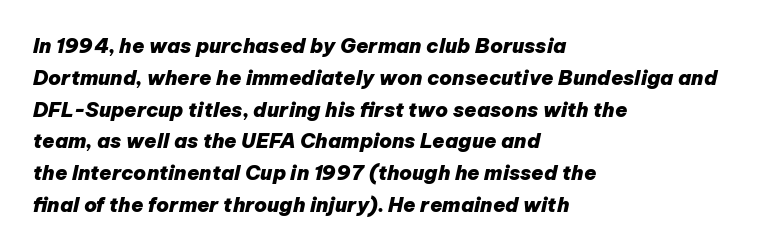
Q: Is the text bold? A: Yes.
Q: Is the text italic (slanted)? A: Yes, it leans right by about 12 degrees.
Q: Is the text underlined? A: No.
Q: How is the paragraph aligned? A: Left-aligned.
Q: Is the spacing between letters normal or unusually wide? A: Normal.
Q: Is the spacing between lines tight, normal or loose? A: Normal.
